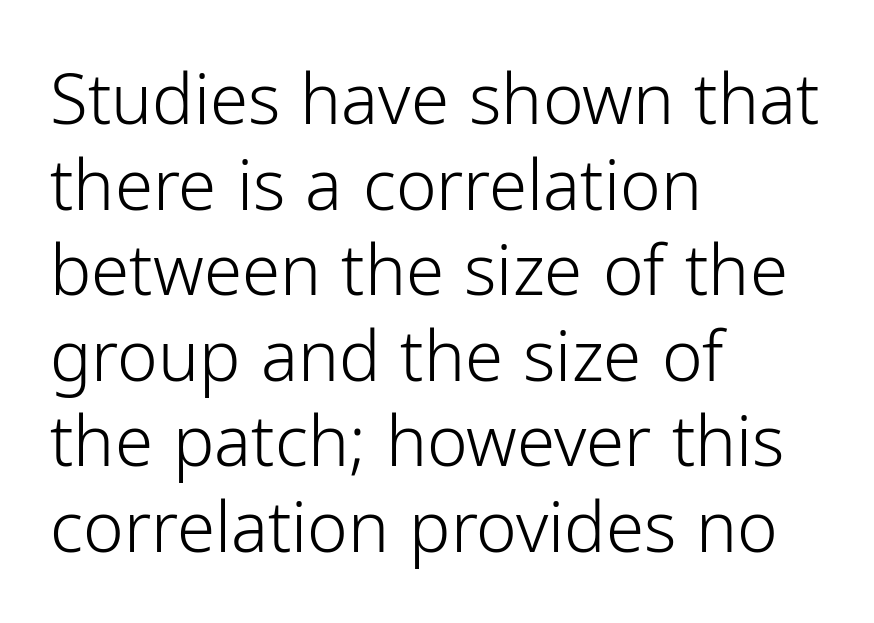
Q: Is the text bold? A: No.
Q: Is the text italic (slanted)? A: No, it is upright.
Q: Is the typeface a serif or a sans-serif typeface? A: Sans-serif.
Q: Is the text underlined? A: No.
Q: How is the paragraph aligned? A: Left-aligned.
Q: Is the spacing between letters normal or unusually wide? A: Normal.
Q: Width (condensed, normal, or wide)? A: Normal.
Q: Stroke contrast? A: Low.
Q: x-height? A: Medium.
Q: Monospaced? A: No.
